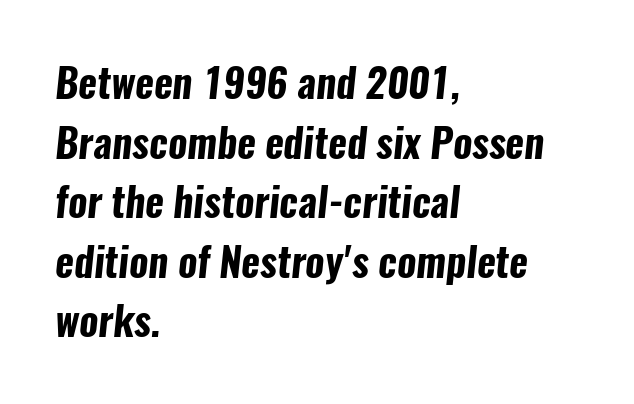
The image shows 40 px bold, condensed sans-serif type; set left-aligned, normal line spacing (1.49x), normal letter spacing, not underlined; low stroke contrast and a medium x-height.
